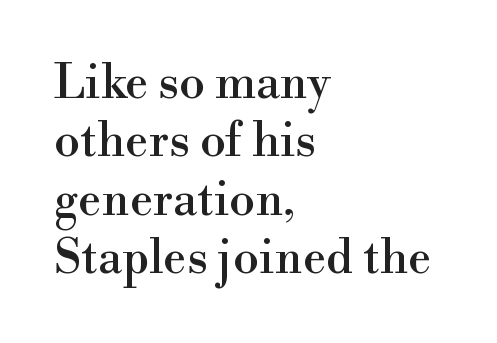
The image shows 47 px serif type, upright; set left-aligned, line spacing 1.24x, normal letter spacing, not underlined; high stroke contrast and a small x-height.
